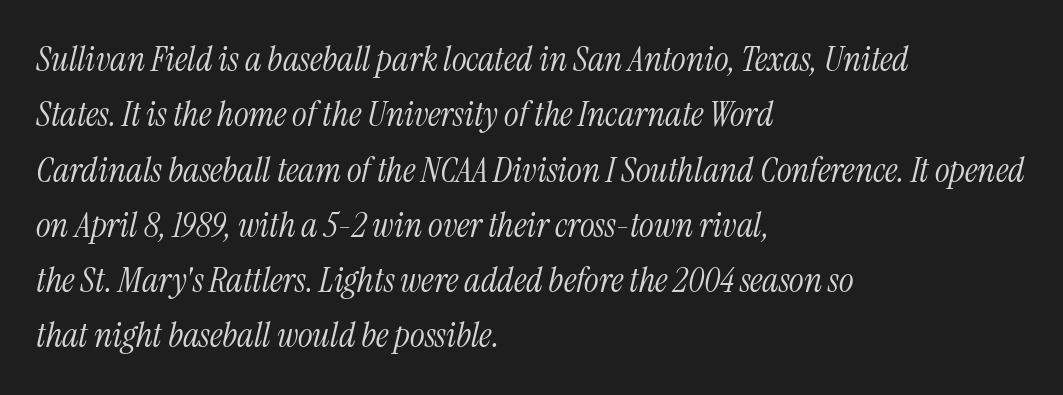
{"serif": "yes", "italic": "yes", "lean": "right", "slant_degrees": 13, "bold": "no", "weight": "light", "width": "condensed", "stroke_contrast": "medium", "x_height": "medium", "monospaced": "no", "underline": "no", "align": "left", "line_spacing": "normal", "line_spacing_ratio": 1.58, "letter_spacing": "normal", "letter_spacing_em": 0.0, "glyph_px": 35}
